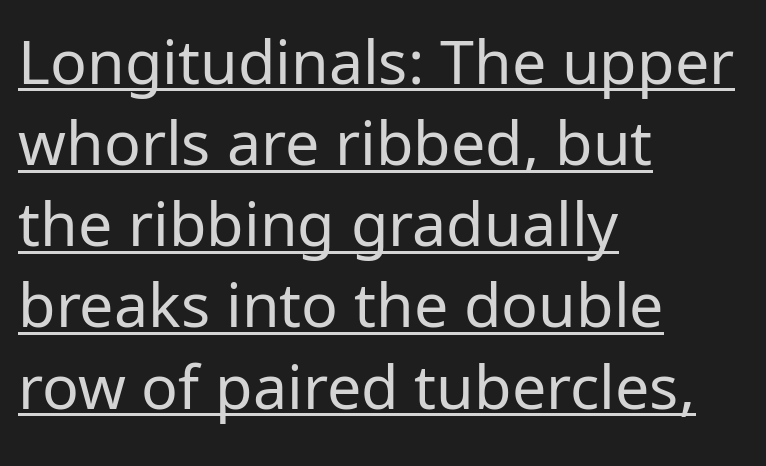
{"serif": "no", "italic": "no", "bold": "no", "weight": "regular", "width": "normal", "stroke_contrast": "low", "x_height": "medium", "monospaced": "no", "underline": "yes", "align": "left", "line_spacing": "normal", "line_spacing_ratio": 1.33, "letter_spacing": "normal", "letter_spacing_em": 0.0, "glyph_px": 61}
